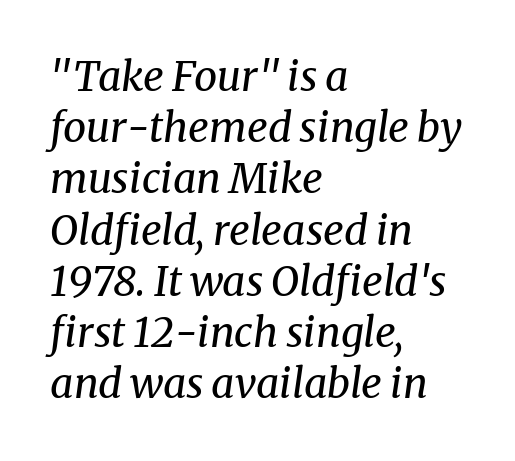
The image shows 41 px regular-weight serif type, italic (leaning right); set left-aligned, normal line spacing (1.25x), normal letter spacing, not underlined; medium stroke contrast and a medium x-height.
